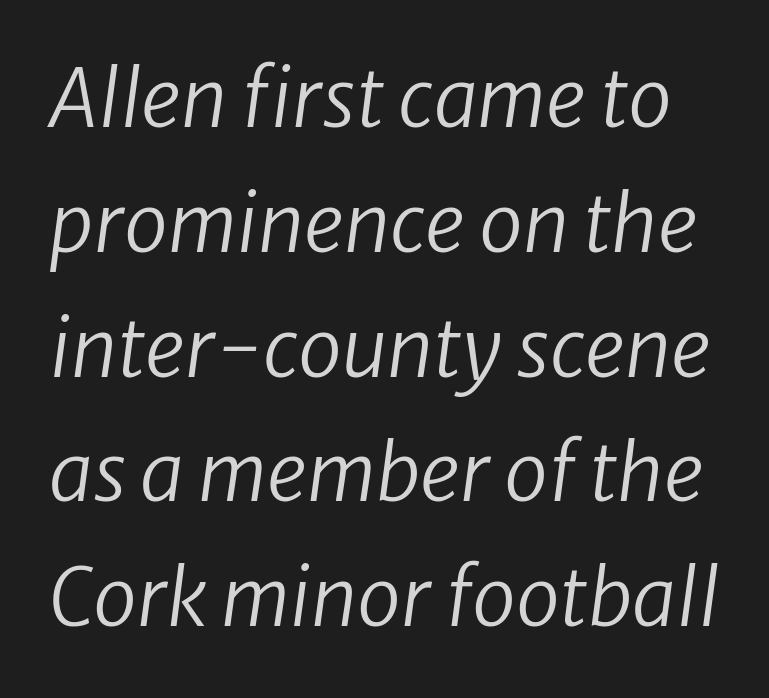
Rule under the text: the space is simply empty. Is this a heavy cut? Hardly; it is regular or lighter. You could call the tracking neutral — neither tight nor loose. Successive baselines arrive at the customary interval. Slanted lettering throughout. A typesetter would call this proportional, since set widths differ per character.
